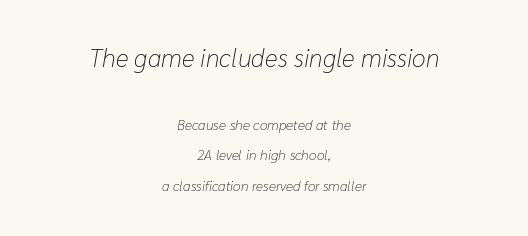
Q: Is the text bold? A: No.
Q: Is the text italic (slanted)? A: Yes, it leans right by about 10 degrees.
Q: Is the text underlined? A: No.
Q: How is the paragraph aligned? A: Centered.
Q: Is the spacing between letters normal or unusually wide? A: Normal.
Q: Is the spacing between lines tight, normal or loose? A: Loose.
Q: Which block of text is set in a larger size, the first (top) or the second (bottom)? A: The first (top) one.
